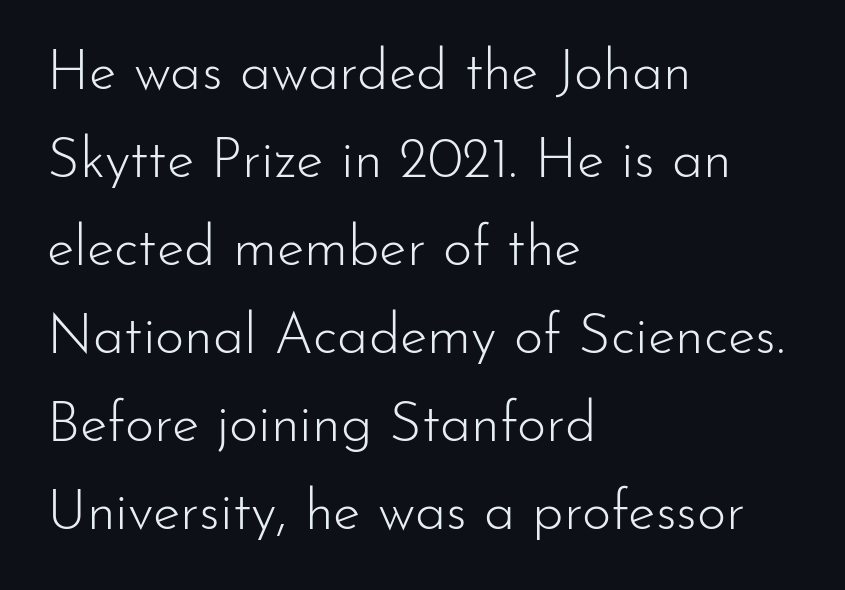
Q: Is the text bold? A: No.
Q: Is the text italic (slanted)? A: No, it is upright.
Q: Is the typeface a serif or a sans-serif typeface? A: Sans-serif.
Q: Is the text underlined? A: No.
Q: How is the paragraph aligned? A: Left-aligned.
Q: Is the spacing between letters normal or unusually wide? A: Normal.
Q: Is the spacing between lines tight, normal or loose? A: Normal.
Q: Width (condensed, normal, or wide)? A: Normal.
Q: Stroke contrast? A: Low.
Q: x-height? A: Small.
Q: Monospaced? A: No.
